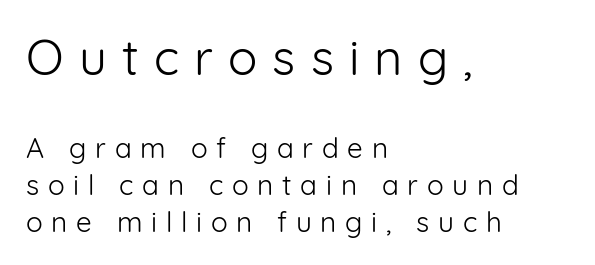
Q: Is the text bold? A: No.
Q: Is the text italic (slanted)? A: No, it is upright.
Q: Is the typeface a serif or a sans-serif typeface? A: Sans-serif.
Q: Is the text underlined? A: No.
Q: How is the paragraph aligned? A: Left-aligned.
Q: Is the spacing between letters normal or unusually wide? A: Unusually wide.
Q: Is the spacing between lines tight, normal or loose? A: Normal.
Q: Which block of text is set in a larger size, the first (top) or the second (bottom)? A: The first (top) one.
Q: Width (condensed, normal, or wide)? A: Normal.
Q: Stroke contrast? A: Low.
Q: x-height? A: Medium.
Q: Monospaced? A: No.
